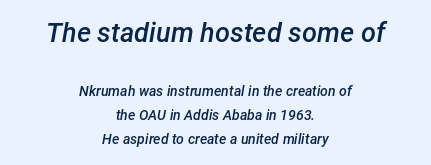
{"italic": "yes", "lean": "right", "slant_degrees": 12, "bold": "semi", "underline": "no", "align": "center", "line_spacing": "normal", "line_spacing_ratio": 1.7, "letter_spacing": "normal", "letter_spacing_em": 0.0, "larger_block": "first", "size_ratio": 1.93, "glyph_px": 27}
